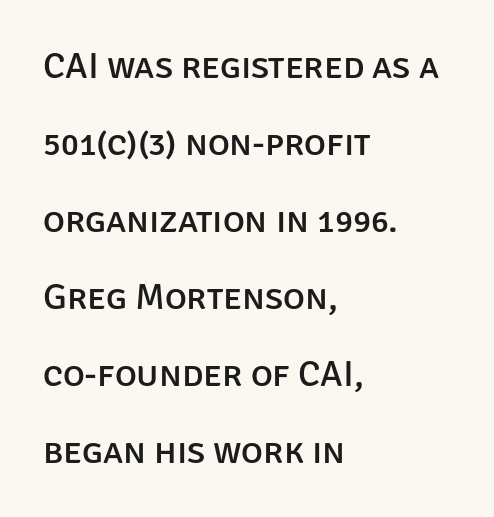
The image shows 37 px sans-serif type, upright; set left-aligned, loose line spacing (2.08x), normal letter spacing, not underlined; low stroke contrast and a large x-height.
